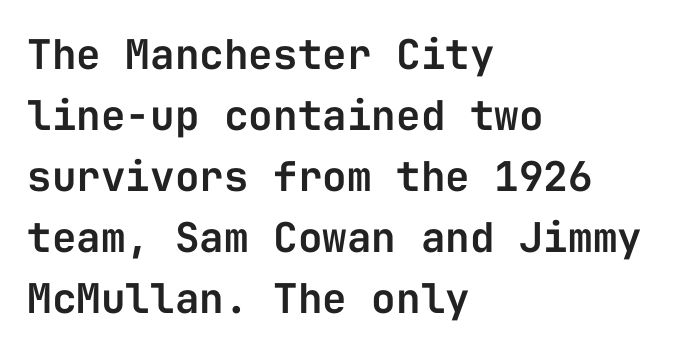
{"serif": "no", "italic": "no", "width": "normal", "stroke_contrast": "low", "x_height": "medium", "monospaced": "yes", "underline": "no", "align": "left", "line_spacing": "normal", "line_spacing_ratio": 1.49, "letter_spacing": "normal", "letter_spacing_em": 0.0, "glyph_px": 41}
